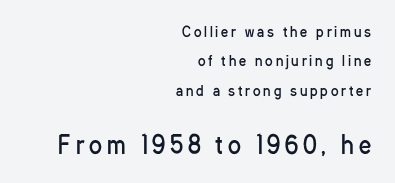
Q: Is the text bold? A: No.
Q: Is the text italic (slanted)? A: No, it is upright.
Q: Is the text underlined? A: No.
Q: How is the paragraph aligned? A: Right-aligned.
Q: Is the spacing between letters normal or unusually wide? A: Unusually wide.
Q: Is the spacing between lines tight, normal or loose? A: Loose.
Q: Which block of text is set in a larger size, the first (top) or the second (bottom)? A: The second (bottom) one.
